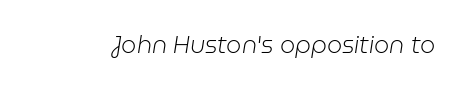
{"italic": "yes", "lean": "right", "slant_degrees": 9, "bold": "no", "underline": "no", "letter_spacing": "normal", "letter_spacing_em": 0.0, "glyph_px": 24}
